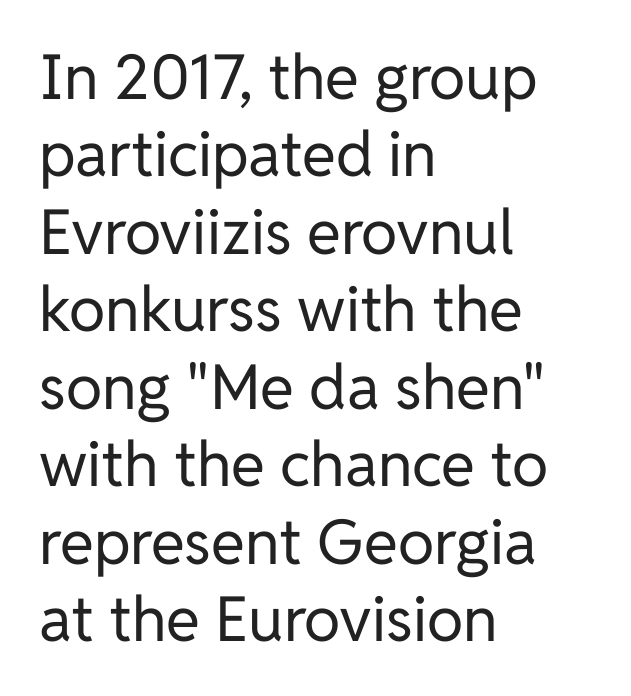
Q: Is the text bold? A: No.
Q: Is the text italic (slanted)? A: No, it is upright.
Q: Is the typeface a serif or a sans-serif typeface? A: Sans-serif.
Q: Is the text underlined? A: No.
Q: How is the paragraph aligned? A: Left-aligned.
Q: Is the spacing between letters normal or unusually wide? A: Normal.
Q: Is the spacing between lines tight, normal or loose? A: Normal.
Q: Width (condensed, normal, or wide)? A: Normal.
Q: Stroke contrast? A: Low.
Q: x-height? A: Medium.
Q: Monospaced? A: No.
